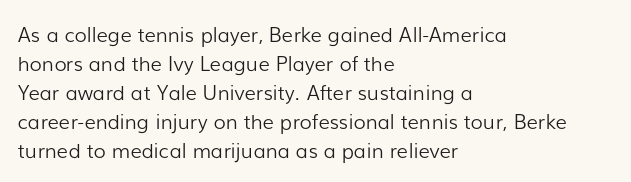
The image shows 20 px text type, upright; set left-aligned, normal line spacing (1.45x), normal letter spacing, not underlined.
